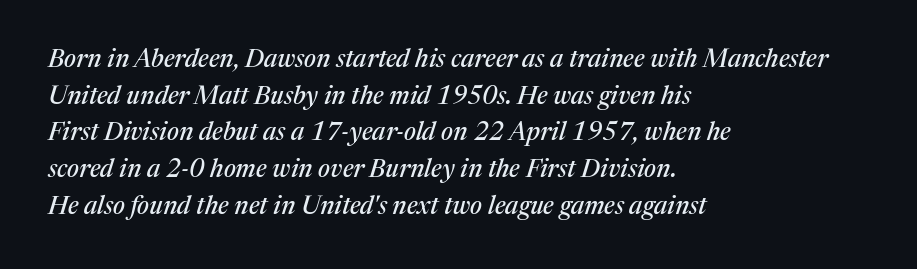
The image shows 25 px text type, italic (leaning right); set left-aligned, normal line spacing (1.47x), normal letter spacing, not underlined.
